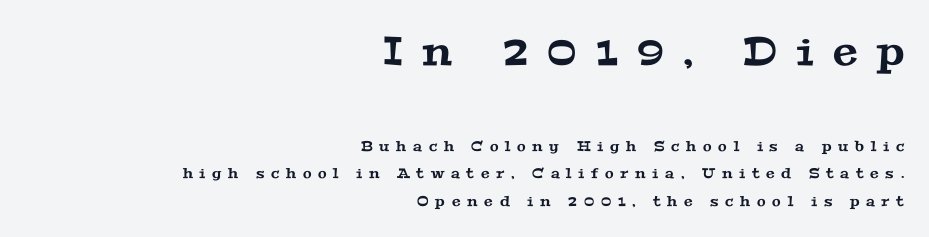
{"serif": "yes", "width": "wide", "stroke_contrast": "medium", "x_height": "medium", "monospaced": "no", "underline": "no", "align": "right", "line_spacing": "loose", "line_spacing_ratio": 1.99, "letter_spacing": "wide", "letter_spacing_em": 0.48, "larger_block": "first", "size_ratio": 2.86, "glyph_px": 40}
